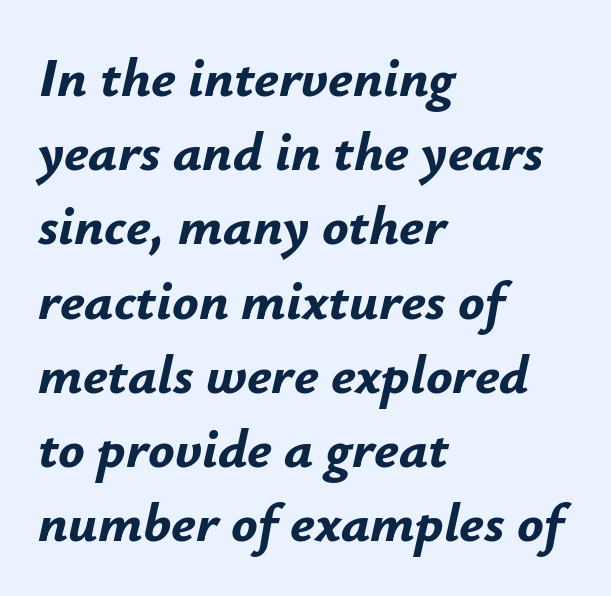
Q: Is the text bold? A: Yes.
Q: Is the text italic (slanted)? A: Yes, it leans right by about 12 degrees.
Q: Is the text underlined? A: No.
Q: How is the paragraph aligned? A: Left-aligned.
Q: Is the spacing between letters normal or unusually wide? A: Normal.
Q: Is the spacing between lines tight, normal or loose? A: Normal.
Q: Width (condensed, normal, or wide)? A: Normal.
Q: Stroke contrast? A: Low.
Q: x-height? A: Small.
Q: Monospaced? A: No.
